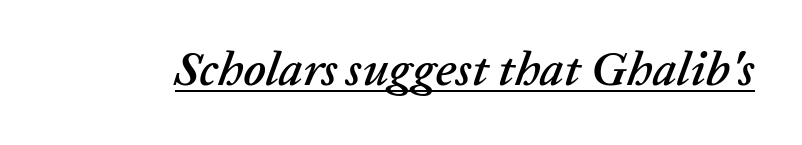
{"italic": "yes", "lean": "right", "slant_degrees": 20, "width": "normal", "stroke_contrast": "low", "x_height": "medium", "monospaced": "no", "underline": "yes", "letter_spacing": "normal", "letter_spacing_em": 0.0, "glyph_px": 48}
